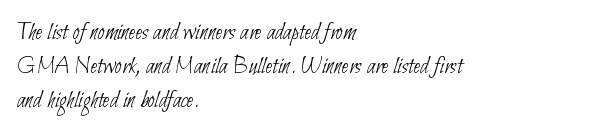
{"bold": "no", "underline": "no", "align": "left", "line_spacing": "normal", "line_spacing_ratio": 1.37, "letter_spacing": "normal", "letter_spacing_em": 0.0, "glyph_px": 25}
